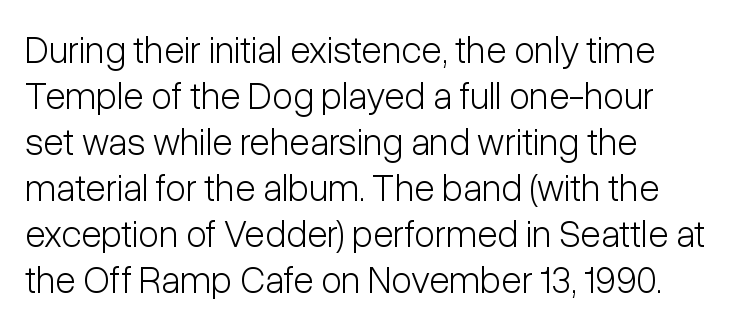
The image shows 38 px light, condensed sans-serif type, upright; set left-aligned, line spacing 1.21x, normal letter spacing, not underlined; low stroke contrast and a medium x-height.
